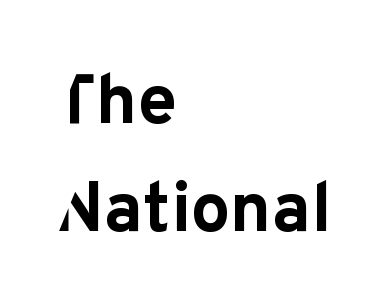
The image shows 70 px bold sans-serif type, upright; set left-aligned, normal line spacing (1.55x), normal letter spacing, not underlined; low stroke contrast and a medium x-height.
